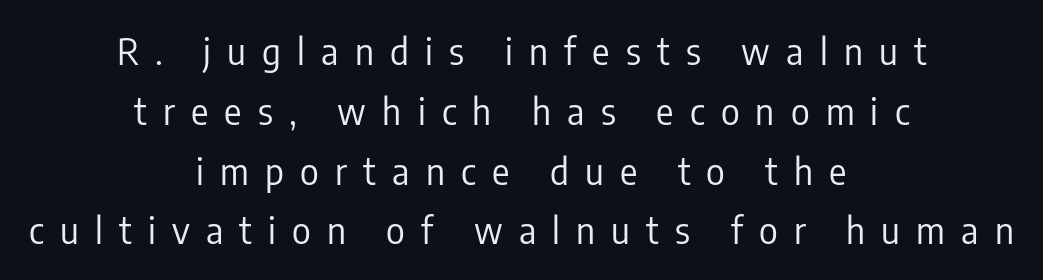
{"serif": "no", "italic": "no", "bold": "no", "weight": "regular", "width": "condensed", "stroke_contrast": "low", "x_height": "medium", "monospaced": "no", "underline": "no", "align": "center", "line_spacing": "normal", "line_spacing_ratio": 1.66, "letter_spacing": "wide", "letter_spacing_em": 0.45, "glyph_px": 36}
